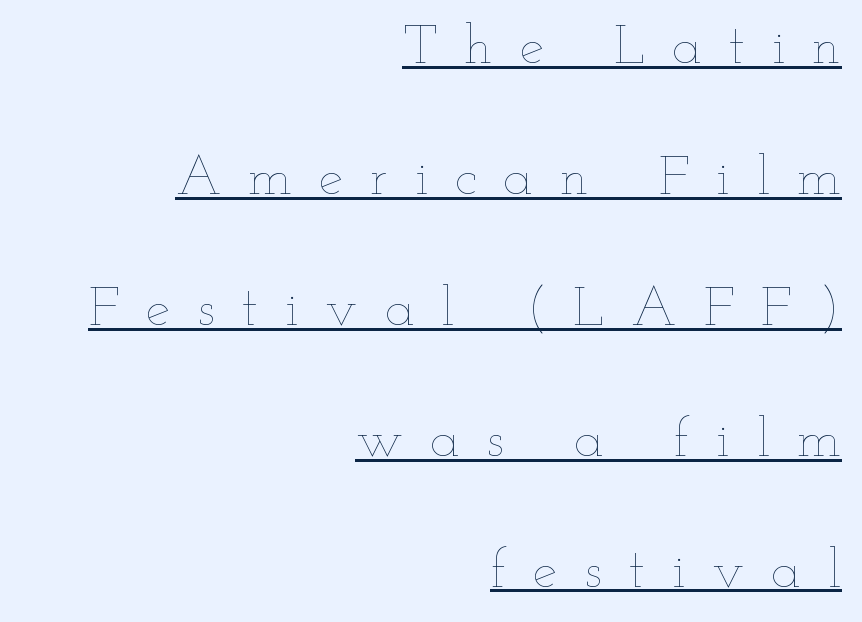
{"italic": "no", "bold": "no", "weight": "thin", "width": "wide", "stroke_contrast": "low", "x_height": "small", "monospaced": "no", "underline": "yes", "align": "right", "line_spacing": "loose", "line_spacing_ratio": 2.38, "letter_spacing": "wide", "letter_spacing_em": 0.49, "glyph_px": 55}
